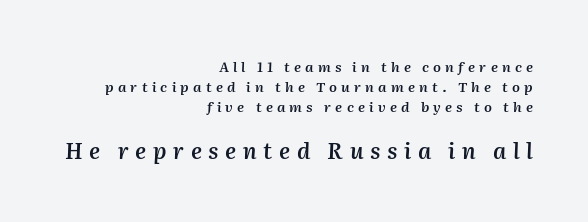
Set as a demibold, roughly 600 on the weight scale. The lines sit at an ordinary, default distance from one another. The words here are not underlined. The lines in this sample share a right terminus and differ only in where they begin.
